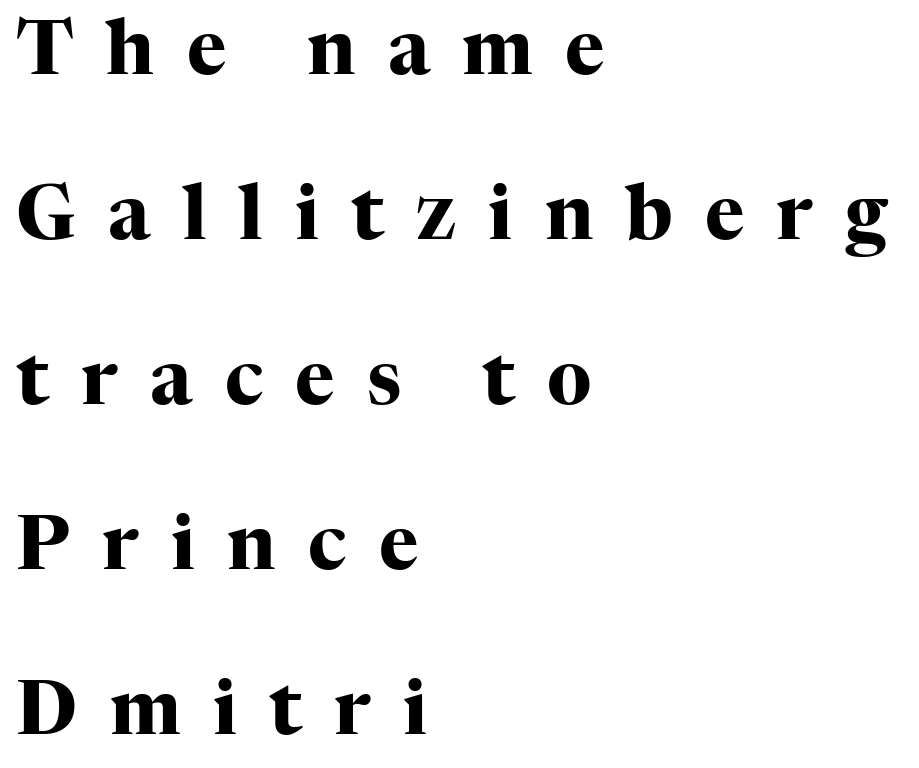
The image shows 75 px heavy serif type, upright; set left-aligned, loose line spacing (2.2x), unusually wide letter spacing (+0.43 em), not underlined; high stroke contrast and a medium x-height.
